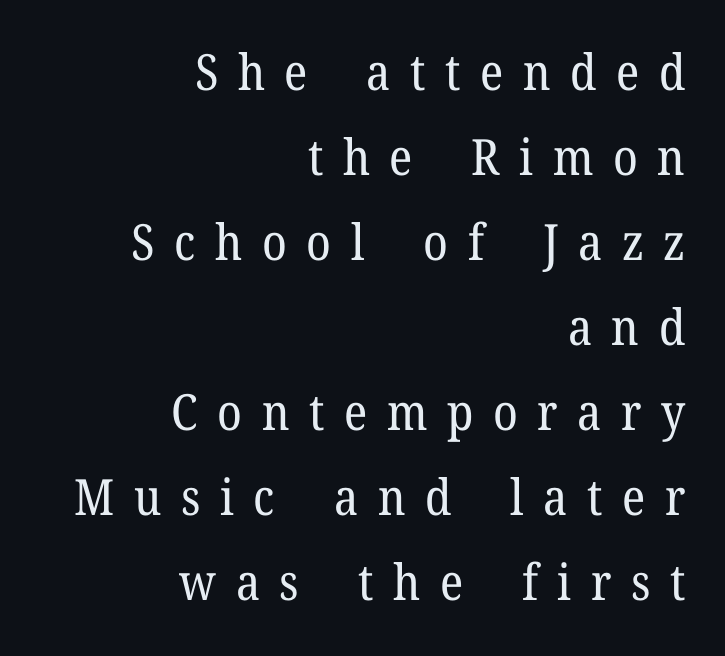
Q: Is the text bold? A: No.
Q: Is the text italic (slanted)? A: No, it is upright.
Q: Is the typeface a serif or a sans-serif typeface? A: Serif.
Q: Is the text underlined? A: No.
Q: How is the paragraph aligned? A: Right-aligned.
Q: Is the spacing between letters normal or unusually wide? A: Unusually wide.
Q: Is the spacing between lines tight, normal or loose? A: Normal.
Q: Width (condensed, normal, or wide)? A: Normal.
Q: Stroke contrast? A: Low.
Q: x-height? A: Medium.
Q: Monospaced? A: No.
